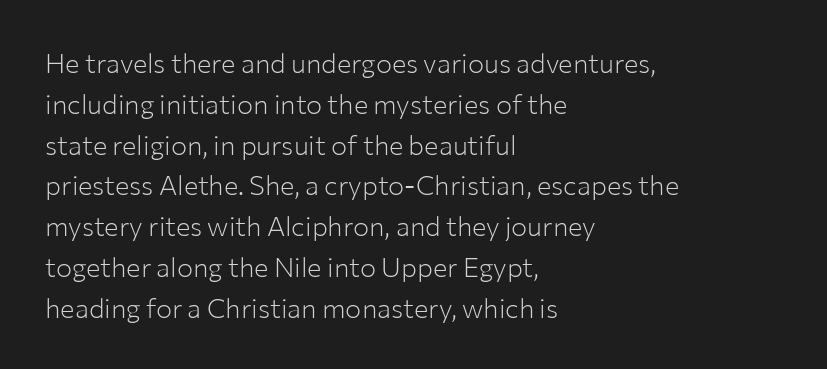
The image shows 27 px text type, upright; set left-aligned, normal line spacing (1.51x), normal letter spacing, not underlined.
